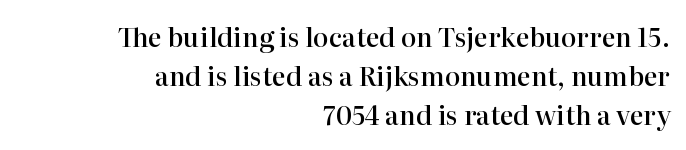
The image shows 26 px text type, upright; set right-aligned, normal line spacing (1.5x), normal letter spacing, not underlined.
